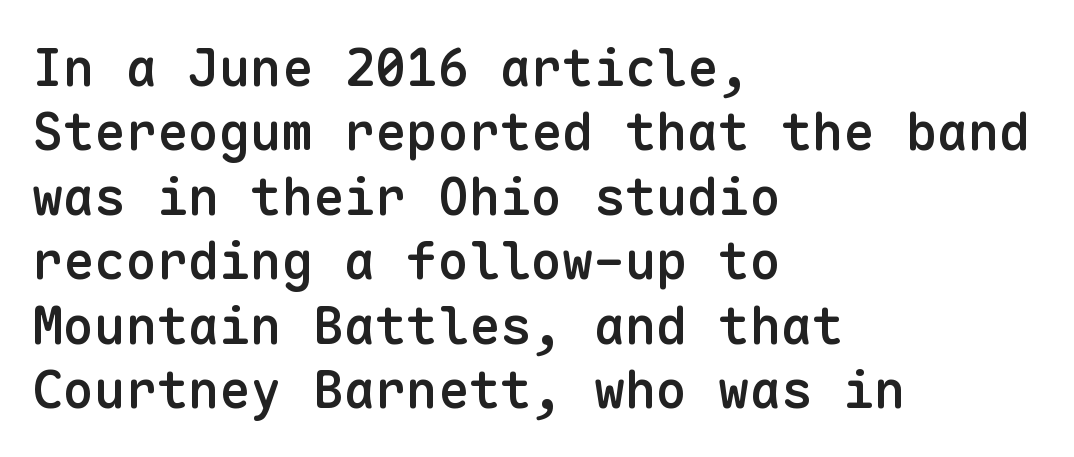
The image shows 52 px semibold sans-serif type, upright, monospaced; set left-aligned, line spacing 1.24x, normal letter spacing, not underlined; low stroke contrast and a medium x-height.
